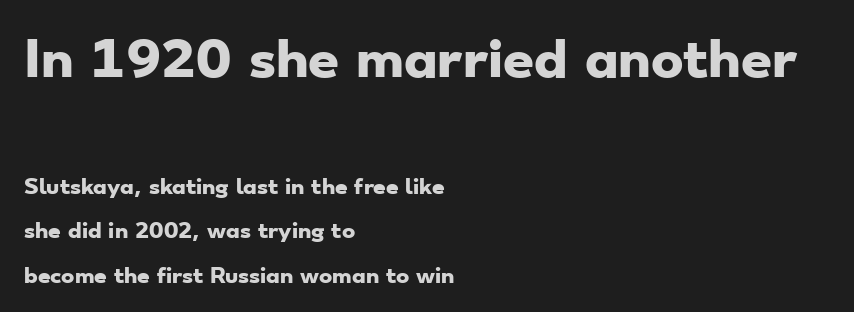
Here the designer chose a conventional face with non-uniform glyph widths. The text block is weighted toward the left margin, trailing off unevenly rightward. The passage shown begins with its larger block and ends with its smaller one. Descenders hang freely into open space.
